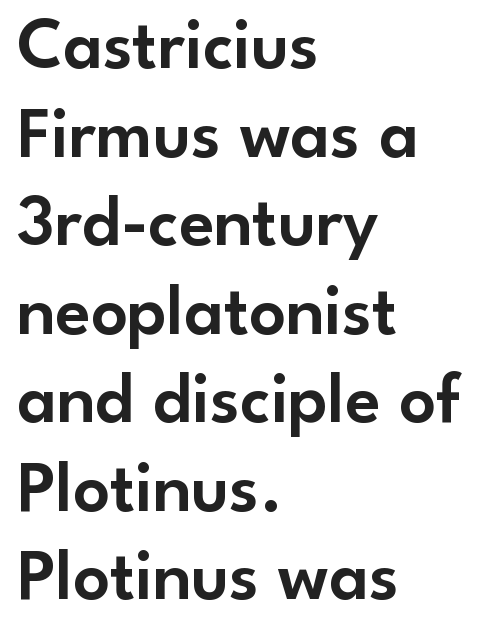
Visually the block forms a straight wall on the left and a jagged coastline on the right. The face used here is rendered with its standard letterfit. The face used here is proportionally spaced, like ordinary book or web type. Nothing sits at the stroke ends, so this counts as sans-serif. Clear beneath every line of the passage. The lettering holds an erect, upright posture throughout.
